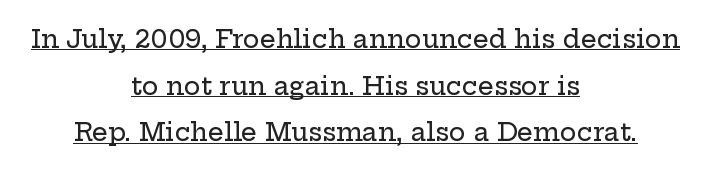
{"italic": "no", "underline": "yes", "align": "center", "line_spacing_ratio": 1.87, "letter_spacing": "normal", "letter_spacing_em": 0.0, "glyph_px": 25}
